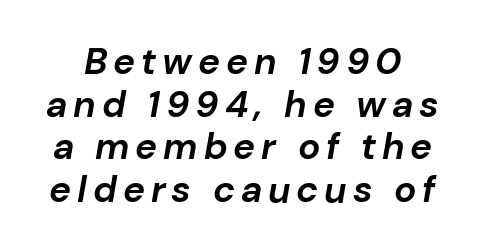
Q: Is the text bold? A: Yes.
Q: Is the text italic (slanted)? A: Yes, it leans right by about 10 degrees.
Q: Is the text underlined? A: No.
Q: Is the spacing between lines tight, normal or loose? A: Tight.
Q: Width (condensed, normal, or wide)? A: Normal.
Q: Stroke contrast? A: Low.
Q: x-height? A: Medium.
Q: Monospaced? A: No.
